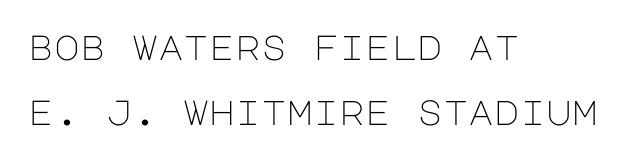
{"serif": "no", "italic": "no", "bold": "no", "weight": "light", "width": "normal", "stroke_contrast": "low", "x_height": "large", "underline": "no", "align": "left", "line_spacing_ratio": 1.85, "letter_spacing": "normal", "letter_spacing_em": 0.0, "glyph_px": 35}
